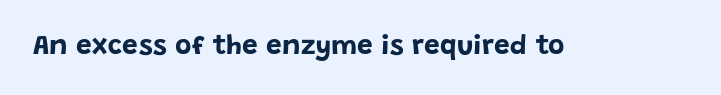
Here the glyphs are tracked normally, forming tight word shapes. The letters carry no serifs — their stems end cleanly without finishing strokes. Rendered with straight, roman letterforms. Think of a printed novel: that variable character pitch is what you see here. How heavy is the stroke? Heavy — this is a bold. Decoration check: the copy has no underline.
